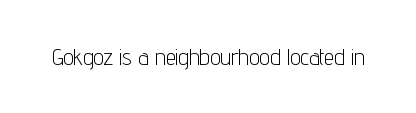
{"italic": "no", "bold": "no", "underline": "no", "letter_spacing": "normal", "letter_spacing_em": 0.0, "glyph_px": 23}
